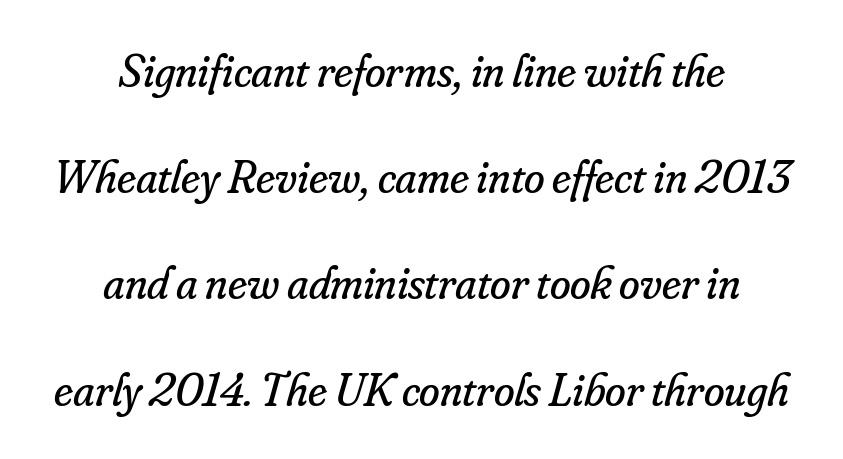
Q: Is the text bold? A: No.
Q: Is the text italic (slanted)? A: Yes, it leans right by about 16 degrees.
Q: Is the typeface a serif or a sans-serif typeface? A: Serif.
Q: Is the text underlined? A: No.
Q: How is the paragraph aligned? A: Centered.
Q: Is the spacing between letters normal or unusually wide? A: Normal.
Q: Is the spacing between lines tight, normal or loose? A: Loose.
Q: Width (condensed, normal, or wide)? A: Normal.
Q: Stroke contrast? A: Low.
Q: x-height? A: Small.
Q: Monospaced? A: No.
